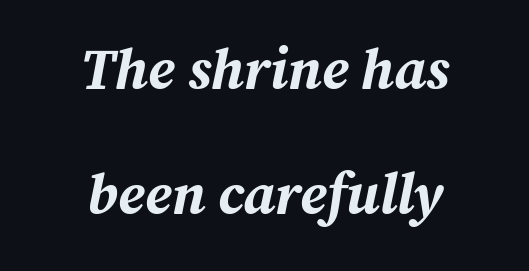
You could not count columns in this text — the font is proportionally spaced. Heft: maximum for text — a bold. Compared with ordinary roman type, these characters are visibly tilted. Descenders are the only things crossing below the line.
